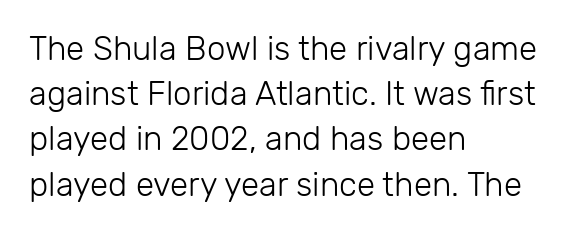
The image shows 33 px light sans-serif type, upright; set left-aligned, normal line spacing (1.37x), normal letter spacing, not underlined; low stroke contrast and a medium x-height.
